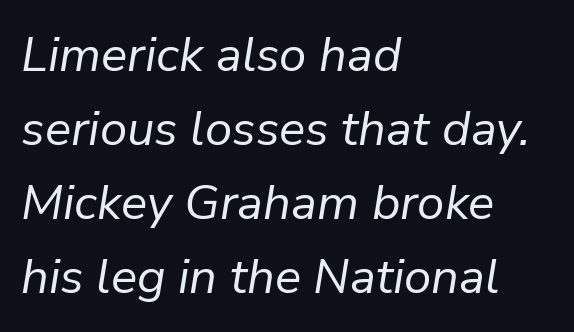
Q: Is the text bold? A: No.
Q: Is the text italic (slanted)? A: Yes, it leans right by about 9 degrees.
Q: Is the text underlined? A: No.
Q: How is the paragraph aligned? A: Left-aligned.
Q: Is the spacing between letters normal or unusually wide? A: Normal.
Q: Is the spacing between lines tight, normal or loose? A: Normal.
Q: Width (condensed, normal, or wide)? A: Normal.
Q: Stroke contrast? A: Low.
Q: x-height? A: Medium.
Q: Monospaced? A: No.
